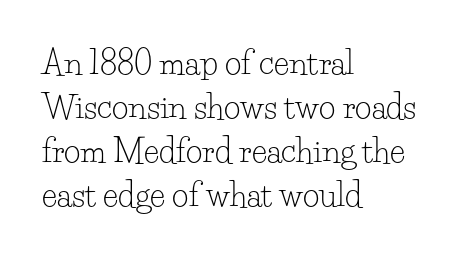
Every character sits straight up, as roman type does. Stems and bowls with no extra thickness — not bold. In terms of letterform style, serifs are clearly present. Each line starts at the same left margin while the right side varies. Is there much room between lines? A standard amount, neither cramped nor airy. Students, note that the glyphs here touch the page at normal intervals.
